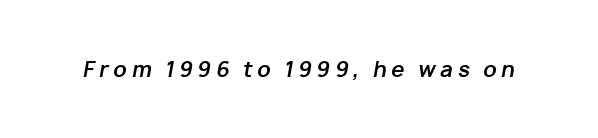
The image shows 21 px bold type, italic (leaning right); set unusually wide letter spacing (+0.22 em), not underlined.
